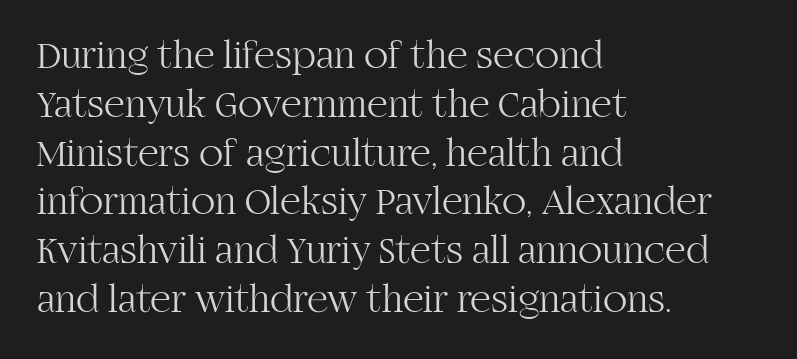
The letters advance in unequal steps, a hallmark of proportional type. Just letters on the line, the space beneath them empty. The specimen reads as upright at a glance. This rendering leaves character spacing at its baseline value.
